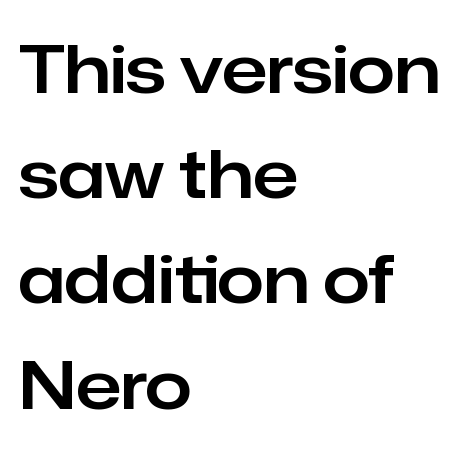
{"serif": "no", "italic": "no", "width": "normal", "stroke_contrast": "low", "x_height": "medium", "monospaced": "no", "underline": "no", "align": "left", "line_spacing": "normal", "line_spacing_ratio": 1.57, "letter_spacing": "normal", "letter_spacing_em": 0.0, "glyph_px": 67}
